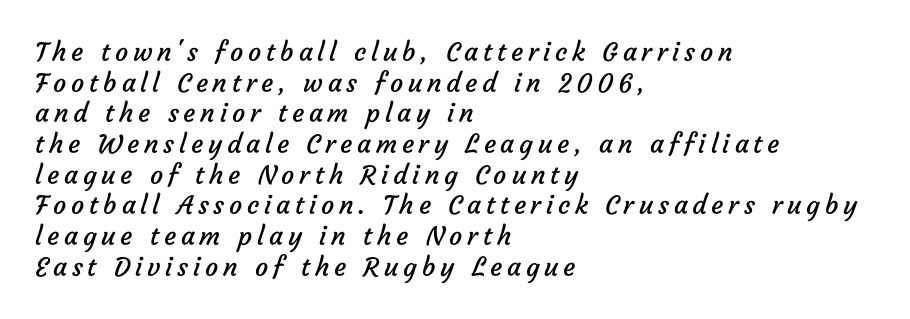
{"bold": "no", "underline": "no", "align": "left", "line_spacing_ratio": 1.18, "glyph_px": 26}
